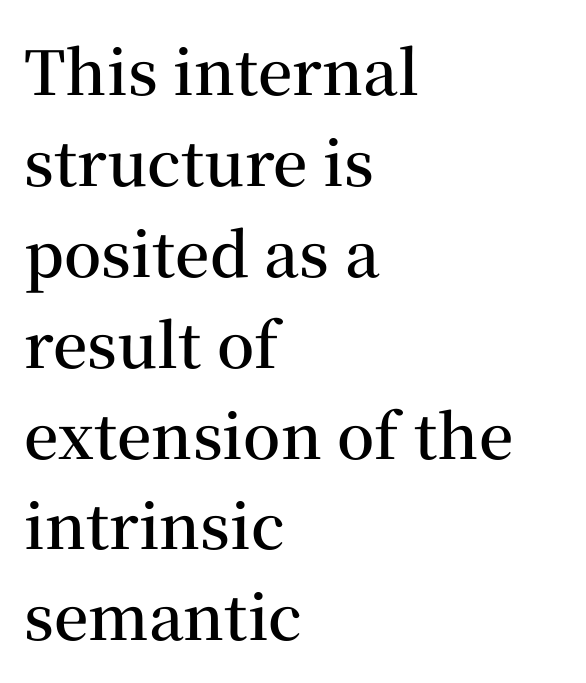
The image shows 61 px semibold serif type, upright; set left-aligned, normal line spacing (1.49x), normal letter spacing, not underlined; medium stroke contrast and a medium x-height.
